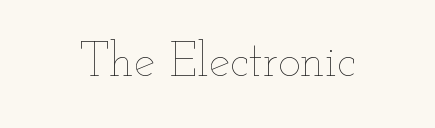
The image shows 48 px thin, wide type, upright; set normal letter spacing, not underlined; low stroke contrast and a small x-height.
